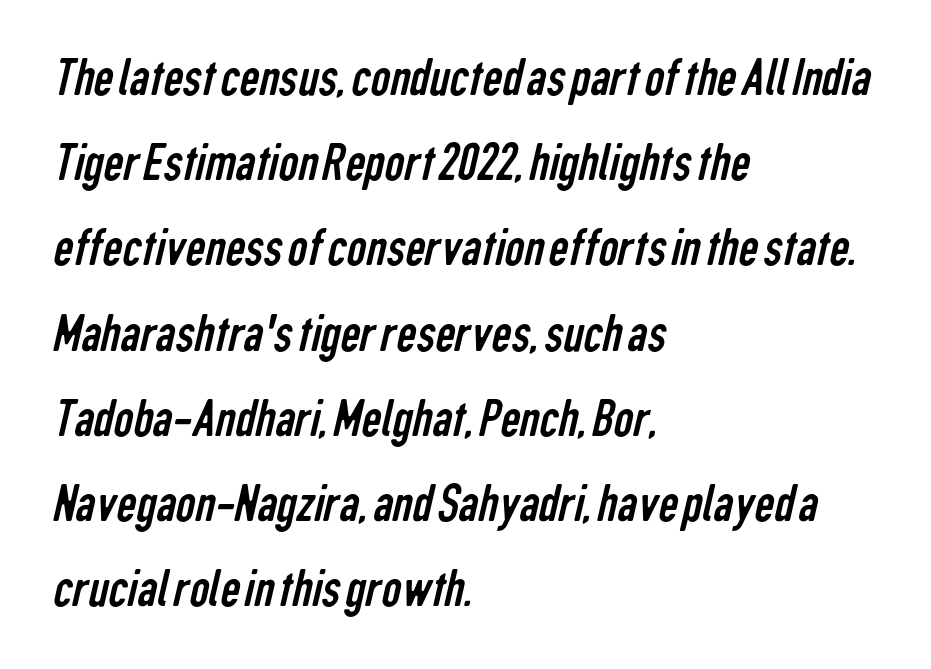
{"serif": "no", "bold": "no", "weight": "regular", "width": "condensed", "stroke_contrast": "low", "x_height": "medium", "monospaced": "no", "underline": "no", "align": "left", "line_spacing": "normal", "line_spacing_ratio": 1.55, "letter_spacing": "normal", "letter_spacing_em": 0.0, "glyph_px": 55}
